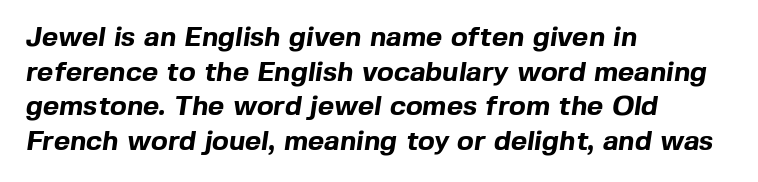
Q: Is the text bold? A: Yes.
Q: Is the typeface a serif or a sans-serif typeface? A: Sans-serif.
Q: Is the text underlined? A: No.
Q: How is the paragraph aligned? A: Left-aligned.
Q: Is the spacing between letters normal or unusually wide? A: Normal.
Q: Width (condensed, normal, or wide)? A: Normal.
Q: x-height? A: Medium.
Q: Monospaced? A: No.
